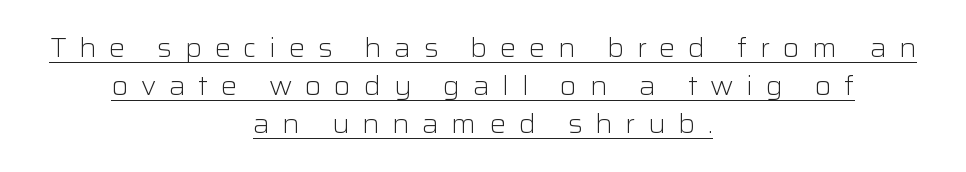
Q: Is the text bold? A: No.
Q: Is the text italic (slanted)? A: No, it is upright.
Q: Is the text underlined? A: Yes.
Q: How is the paragraph aligned? A: Centered.
Q: Is the spacing between letters normal or unusually wide? A: Unusually wide.
Q: Is the spacing between lines tight, normal or loose? A: Normal.
